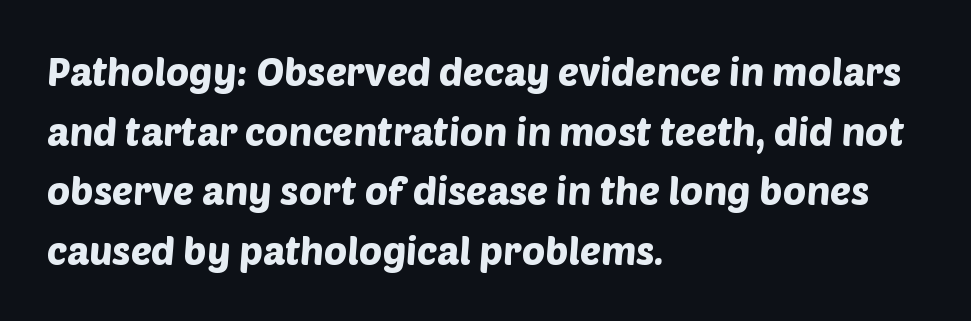
{"serif": "no", "width": "normal", "stroke_contrast": "low", "x_height": "large", "monospaced": "no", "underline": "no", "align": "left", "line_spacing": "normal", "line_spacing_ratio": 1.53, "letter_spacing": "normal", "letter_spacing_em": 0.0, "glyph_px": 39}
